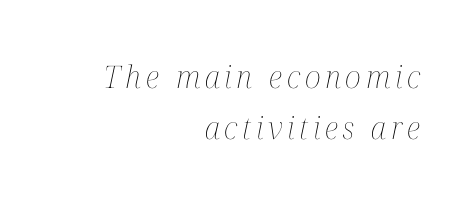
Q: Is the text bold? A: No.
Q: Is the text italic (slanted)? A: Yes, it leans right by about 12 degrees.
Q: Is the text underlined? A: No.
Q: How is the paragraph aligned? A: Right-aligned.
Q: Is the spacing between lines tight, normal or loose? A: Normal.
Q: Width (condensed, normal, or wide)? A: Condensed.
Q: Stroke contrast? A: Medium.
Q: x-height? A: Medium.
Q: Monospaced? A: No.
